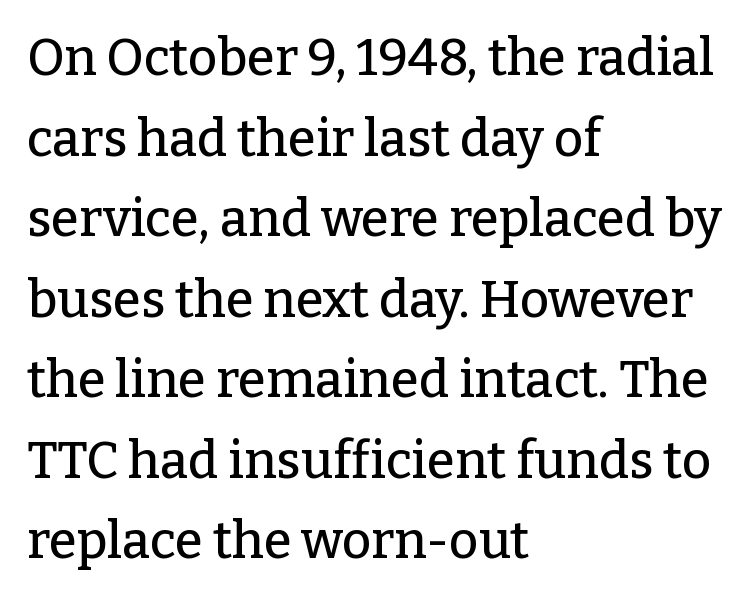
Q: Is the text italic (slanted)? A: No, it is upright.
Q: Is the typeface a serif or a sans-serif typeface? A: Serif.
Q: Is the text underlined? A: No.
Q: How is the paragraph aligned? A: Left-aligned.
Q: Is the spacing between letters normal or unusually wide? A: Normal.
Q: Is the spacing between lines tight, normal or loose? A: Normal.
Q: Width (condensed, normal, or wide)? A: Normal.
Q: Stroke contrast? A: Low.
Q: x-height? A: Medium.
Q: Monospaced? A: No.
